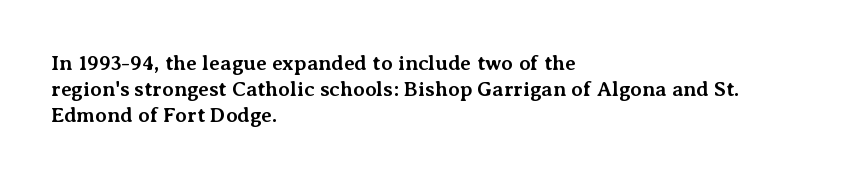
Q: Is the text bold? A: Yes.
Q: Is the text italic (slanted)? A: No, it is upright.
Q: Is the text underlined? A: No.
Q: How is the paragraph aligned? A: Left-aligned.
Q: Is the spacing between letters normal or unusually wide? A: Normal.
Q: Is the spacing between lines tight, normal or loose? A: Normal.
